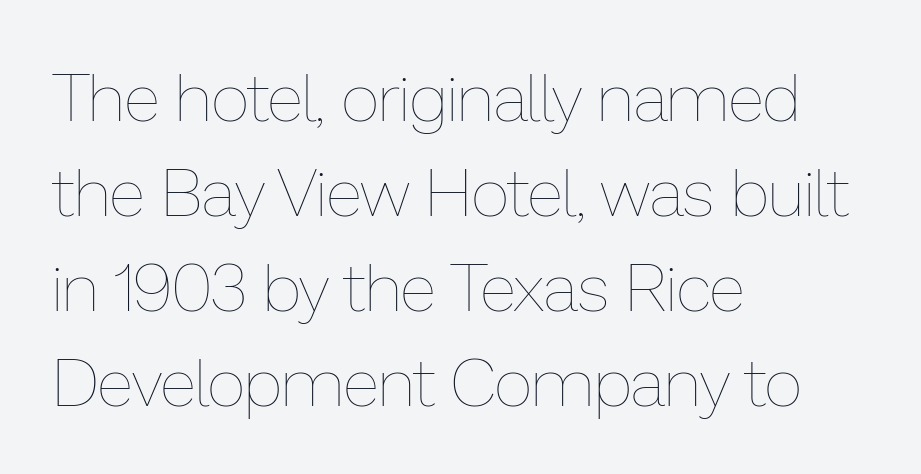
The image shows 67 px thin type, upright; set left-aligned, normal line spacing (1.42x), normal letter spacing, not underlined; low stroke contrast and a medium x-height.
